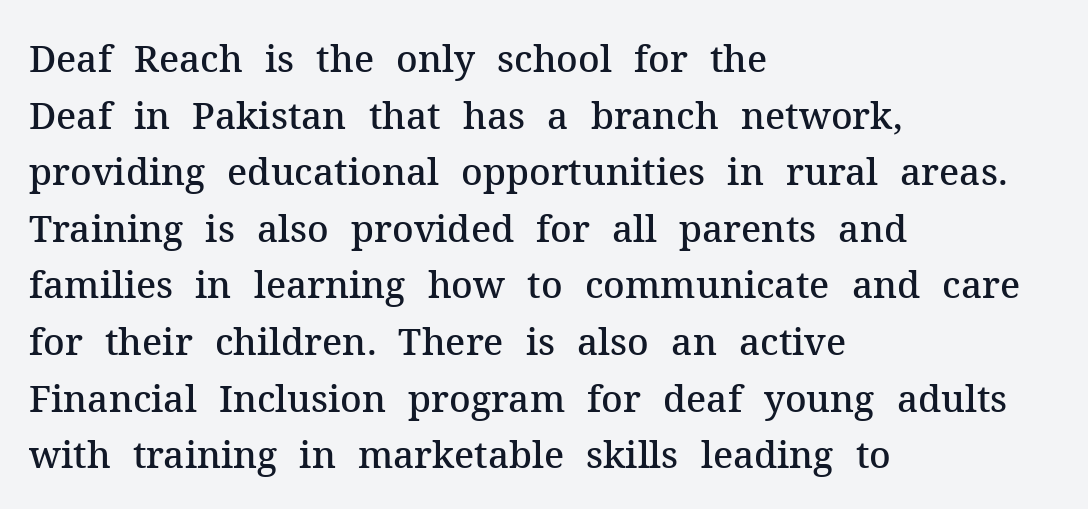
Q: Is the text bold? A: Semi-bold.
Q: Is the text italic (slanted)? A: No, it is upright.
Q: Is the typeface a serif or a sans-serif typeface? A: Serif.
Q: Is the text underlined? A: No.
Q: How is the paragraph aligned? A: Left-aligned.
Q: Is the spacing between letters normal or unusually wide? A: Normal.
Q: Is the spacing between lines tight, normal or loose? A: Normal.
Q: Width (condensed, normal, or wide)? A: Normal.
Q: Stroke contrast? A: Medium.
Q: x-height? A: Medium.
Q: Monospaced? A: No.
